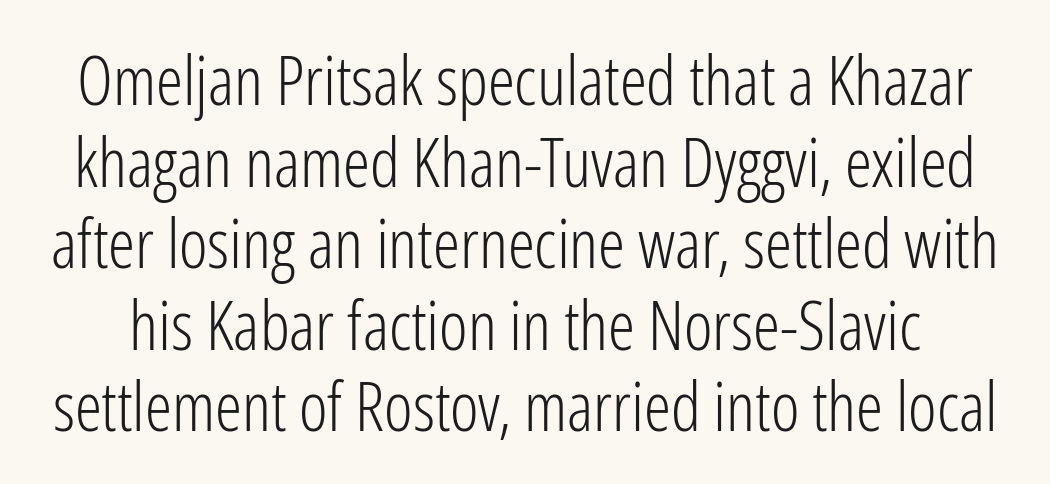
{"serif": "no", "italic": "no", "bold": "no", "weight": "light", "width": "condensed", "stroke_contrast": "low", "x_height": "medium", "monospaced": "no", "underline": "no", "line_spacing_ratio": 1.2, "letter_spacing": "normal", "letter_spacing_em": 0.0, "glyph_px": 68}
